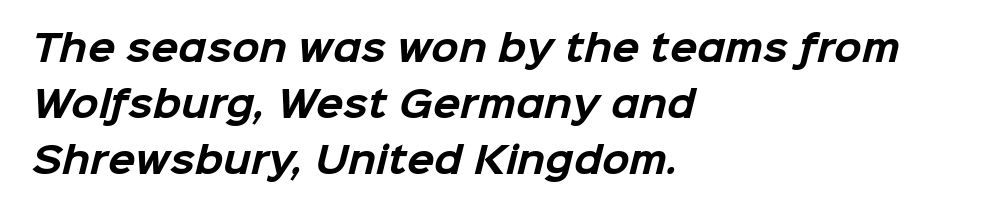
The image shows 36 px bold sans-serif type; set left-aligned, normal line spacing (1.56x), normal letter spacing, not underlined; low stroke contrast and a medium x-height.
